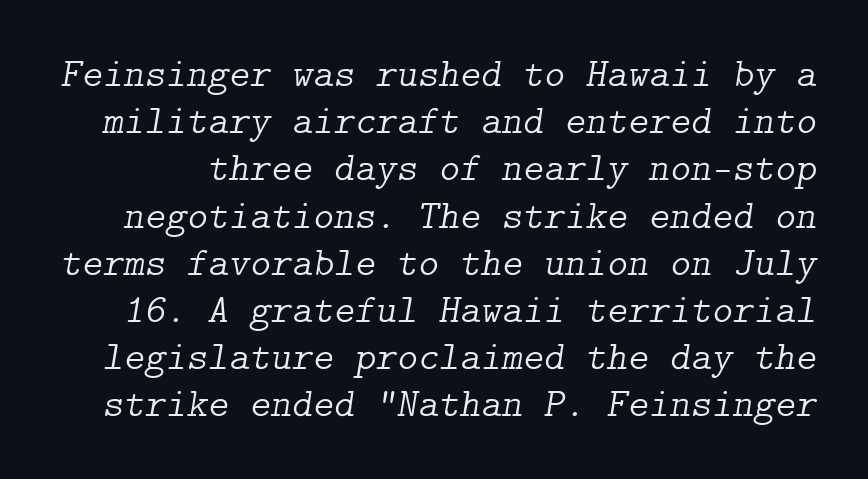
There's an unmistakable incline to the writing here. No extra ink here — the face is not bold. You can tell from the footed stems that serif type was used. The area under the type is left untouched. A typesetter would call this zero additional tracking.
